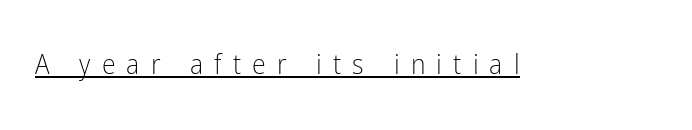
{"serif": "no", "italic": "no", "bold": "no", "weight": "light", "width": "condensed", "stroke_contrast": "low", "x_height": "medium", "monospaced": "no", "underline": "yes", "letter_spacing": "wide", "letter_spacing_em": 0.4, "glyph_px": 28}
